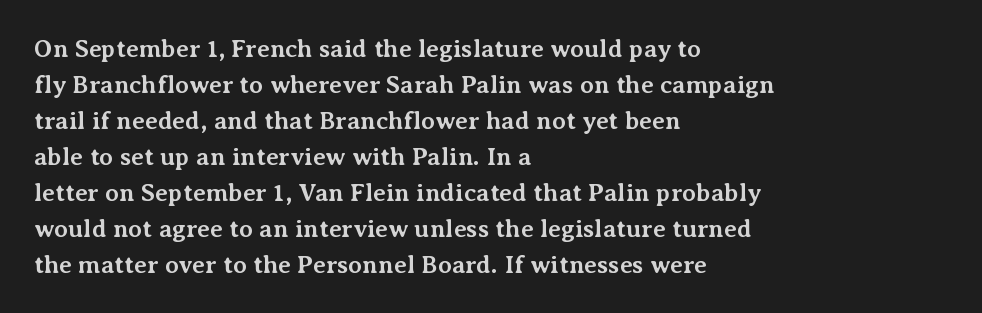
The image shows 25 px bold type, upright; set left-aligned, normal line spacing (1.44x), normal letter spacing, not underlined.
